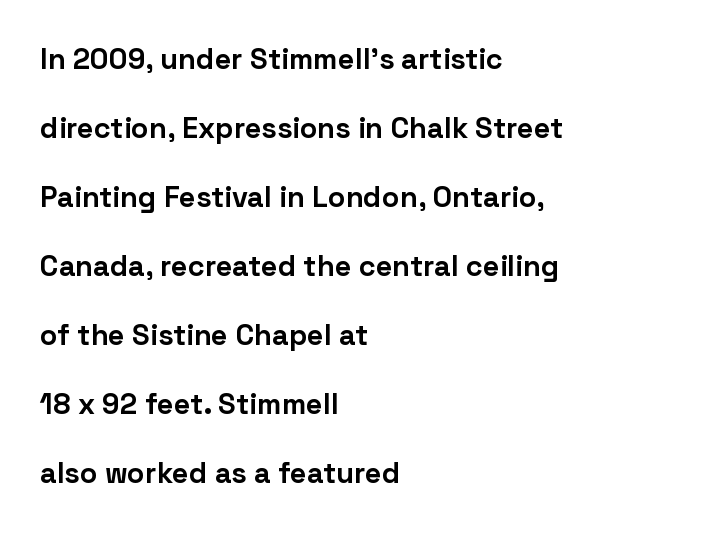
Q: Is the text bold? A: Yes.
Q: Is the text italic (slanted)? A: No, it is upright.
Q: Is the typeface a serif or a sans-serif typeface? A: Sans-serif.
Q: Is the text underlined? A: No.
Q: How is the paragraph aligned? A: Left-aligned.
Q: Is the spacing between letters normal or unusually wide? A: Normal.
Q: Is the spacing between lines tight, normal or loose? A: Loose.
Q: Width (condensed, normal, or wide)? A: Normal.
Q: Stroke contrast? A: Low.
Q: x-height? A: Medium.
Q: Monospaced? A: No.
